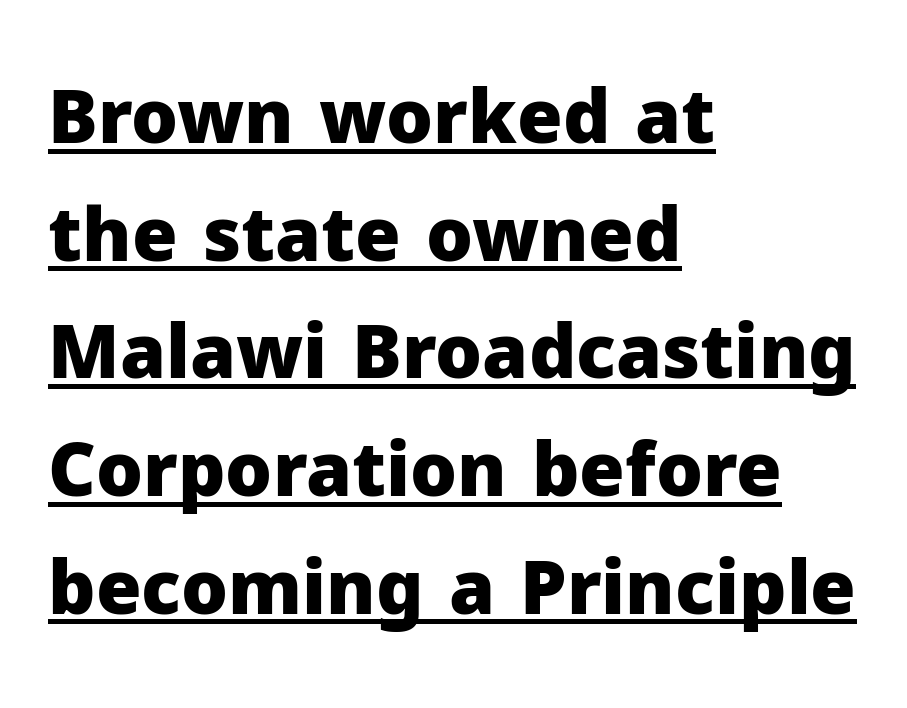
Q: Is the text bold? A: Yes.
Q: Is the text italic (slanted)? A: No, it is upright.
Q: Is the typeface a serif or a sans-serif typeface? A: Sans-serif.
Q: Is the text underlined? A: Yes.
Q: How is the paragraph aligned? A: Left-aligned.
Q: Is the spacing between letters normal or unusually wide? A: Normal.
Q: Is the spacing between lines tight, normal or loose? A: Normal.
Q: Width (condensed, normal, or wide)? A: Normal.
Q: Stroke contrast? A: Low.
Q: x-height? A: Medium.
Q: Monospaced? A: No.
